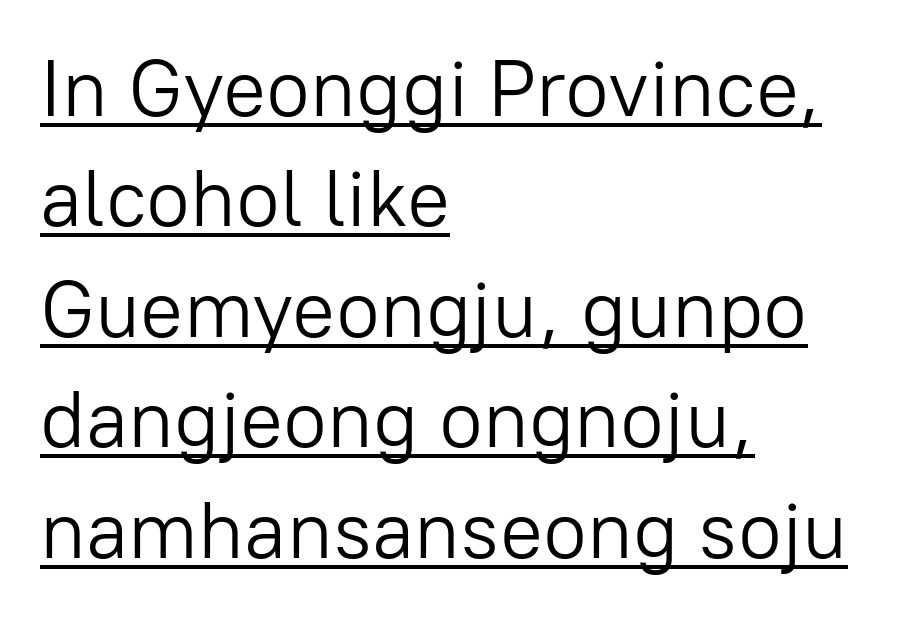
Q: Is the text bold? A: No.
Q: Is the text italic (slanted)? A: No, it is upright.
Q: Is the typeface a serif or a sans-serif typeface? A: Sans-serif.
Q: Is the text underlined? A: Yes.
Q: How is the paragraph aligned? A: Left-aligned.
Q: Is the spacing between letters normal or unusually wide? A: Normal.
Q: Is the spacing between lines tight, normal or loose? A: Normal.
Q: Width (condensed, normal, or wide)? A: Normal.
Q: Stroke contrast? A: Low.
Q: x-height? A: Medium.
Q: Monospaced? A: No.
